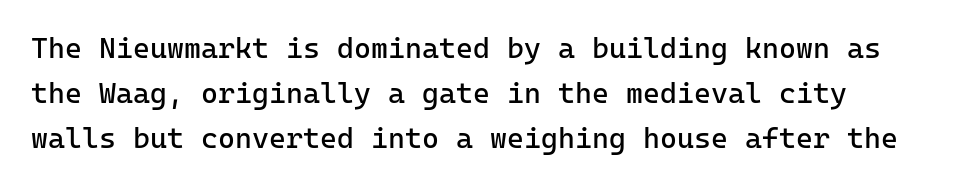
Q: Is the text bold? A: No.
Q: Is the text italic (slanted)? A: No, it is upright.
Q: Is the typeface a serif or a sans-serif typeface? A: Sans-serif.
Q: Is the text underlined? A: No.
Q: Is the spacing between letters normal or unusually wide? A: Normal.
Q: Is the spacing between lines tight, normal or loose? A: Normal.
Q: Width (condensed, normal, or wide)? A: Normal.
Q: Stroke contrast? A: Low.
Q: x-height? A: Medium.
Q: Monospaced? A: Yes.
